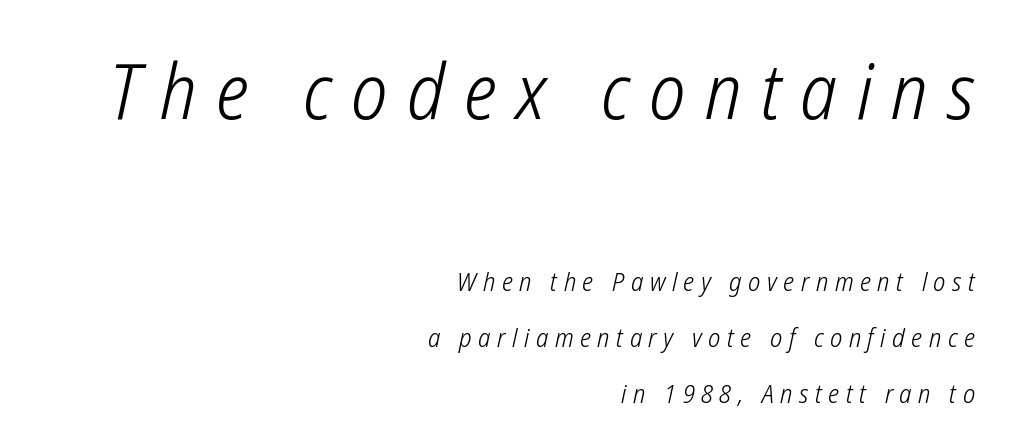
Q: Is the text bold? A: No.
Q: Is the typeface a serif or a sans-serif typeface? A: Sans-serif.
Q: Is the text underlined? A: No.
Q: How is the paragraph aligned? A: Right-aligned.
Q: Is the spacing between letters normal or unusually wide? A: Unusually wide.
Q: Is the spacing between lines tight, normal or loose? A: Loose.
Q: Which block of text is set in a larger size, the first (top) or the second (bottom)? A: The first (top) one.
Q: Width (condensed, normal, or wide)? A: Condensed.
Q: Stroke contrast? A: Low.
Q: x-height? A: Medium.
Q: Monospaced? A: No.
